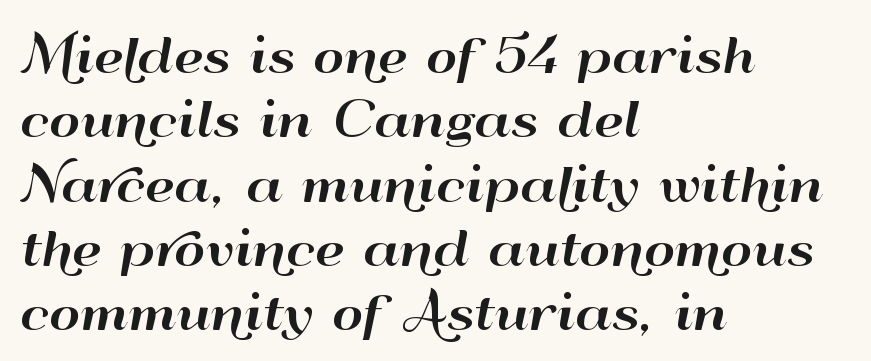
{"serif": "no", "width": "wide", "stroke_contrast": "high", "x_height": "small", "monospaced": "no", "underline": "no", "align": "left", "line_spacing": "normal", "line_spacing_ratio": 1.34, "letter_spacing": "normal", "letter_spacing_em": 0.0, "glyph_px": 48}
